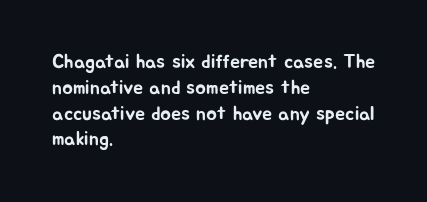
{"italic": "no", "underline": "no", "align": "left", "line_spacing": "normal", "line_spacing_ratio": 1.29, "letter_spacing": "normal", "letter_spacing_em": 0.0, "glyph_px": 20}
